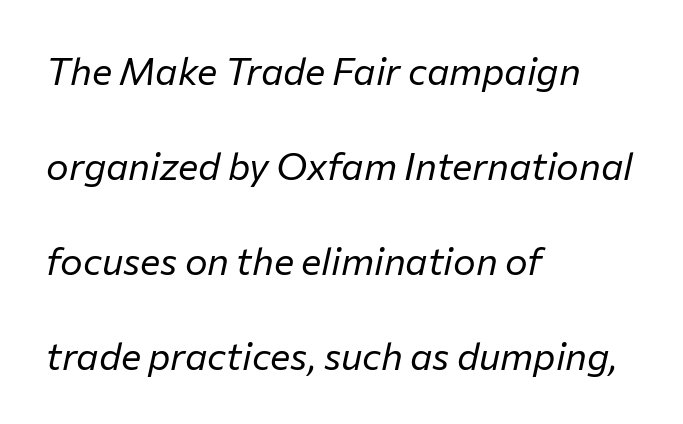
The image shows 38 px regular-weight type, italic (leaning right); set left-aligned, loose line spacing (2.5x), normal letter spacing, not underlined; low stroke contrast and a medium x-height.
